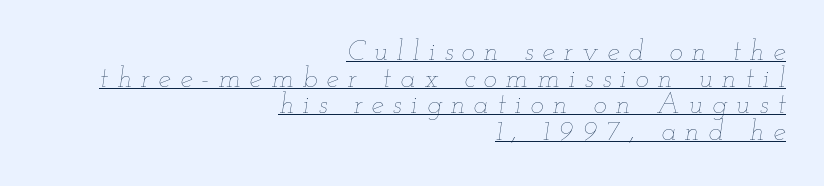
These characters rest on top of a visible drawn line. Is the letter spacing exaggerated? Yes — the characters are pushed far apart. Caption: multi-line text, flush right, ragged left. What's the leading like? Squeezed, with rows nearly overlapping.
